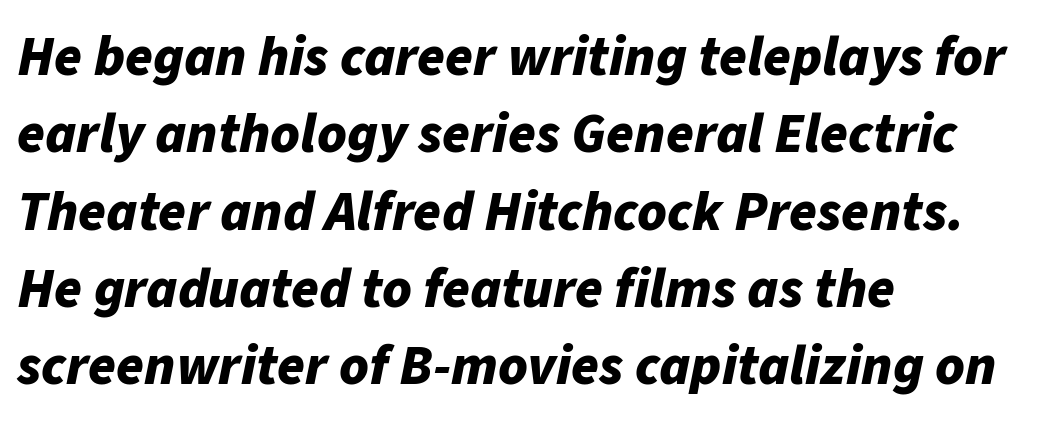
Q: Is the text bold? A: Yes.
Q: Is the text italic (slanted)? A: Yes, it leans right by about 11 degrees.
Q: Is the text underlined? A: No.
Q: How is the paragraph aligned? A: Left-aligned.
Q: Is the spacing between letters normal or unusually wide? A: Normal.
Q: Is the spacing between lines tight, normal or loose? A: Normal.
Q: Width (condensed, normal, or wide)? A: Normal.
Q: Stroke contrast? A: Low.
Q: x-height? A: Medium.
Q: Monospaced? A: No.
